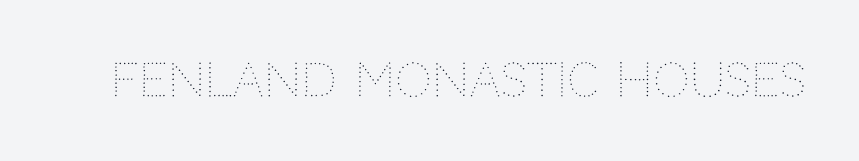
The image shows 46 px thin type, upright; set normal letter spacing, not underlined; medium stroke contrast and a large x-height.
